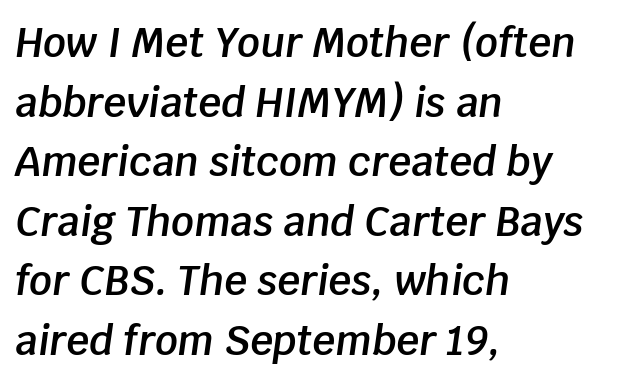
The image shows 40 px semibold type, italic (leaning right); set left-aligned, normal line spacing (1.49x), normal letter spacing, not underlined; low stroke contrast and a large x-height.
